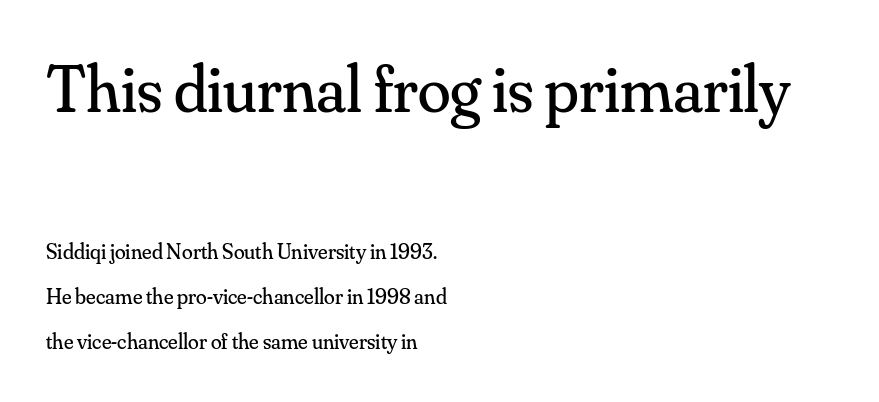
A bare baseline throughout the passage. Which of the two is more prominent by size? The first, at the top. Ink coverage per letter is moderate at most. Each new line begins a long way beneath the previous one. If you drew a ruler down the left edge, every line would touch it.
